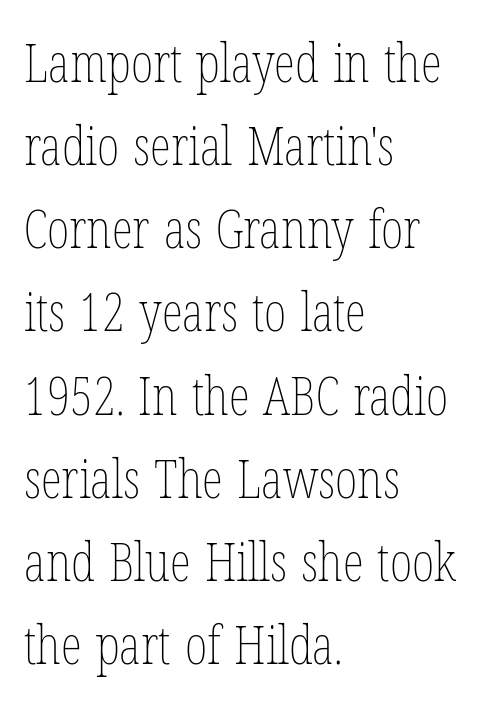
Q: Is the text bold? A: No.
Q: Is the text italic (slanted)? A: No, it is upright.
Q: Is the text underlined? A: No.
Q: How is the paragraph aligned? A: Left-aligned.
Q: Is the spacing between letters normal or unusually wide? A: Normal.
Q: Is the spacing between lines tight, normal or loose? A: Normal.
Q: Width (condensed, normal, or wide)? A: Condensed.
Q: Stroke contrast? A: Low.
Q: x-height? A: Medium.
Q: Monospaced? A: No.
